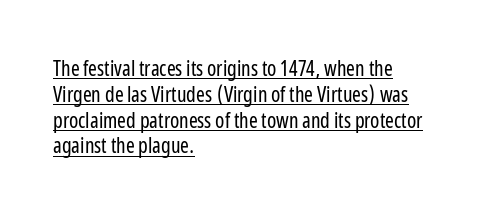
The image shows 21 px text type, upright; set left-aligned, line spacing 1.23x, normal letter spacing, underlined.
